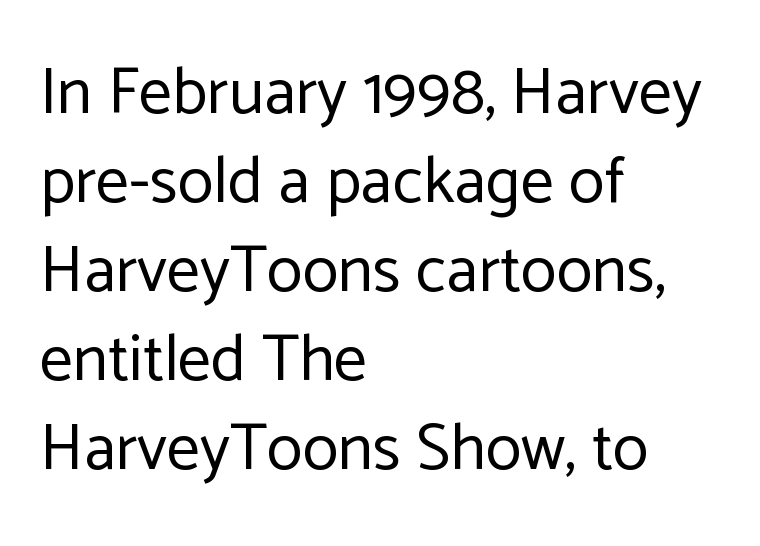
The image shows 66 px regular-weight sans-serif type, upright; set left-aligned, normal line spacing (1.35x), normal letter spacing, not underlined; low stroke contrast and a medium x-height.
